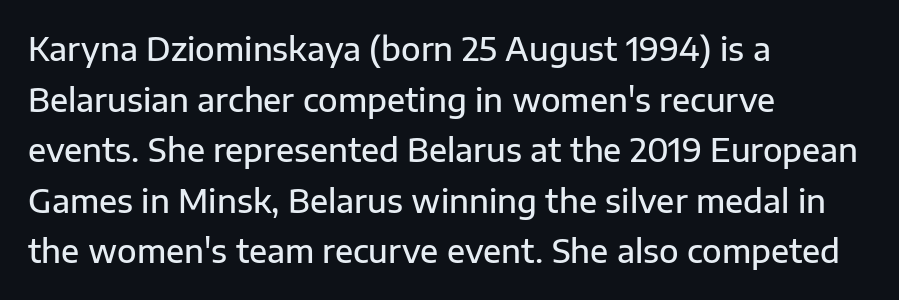
{"serif": "no", "italic": "no", "bold": "semi", "weight": "semibold", "width": "normal", "stroke_contrast": "low", "x_height": "medium", "monospaced": "no", "underline": "no", "align": "left", "line_spacing": "normal", "line_spacing_ratio": 1.58, "letter_spacing": "normal", "letter_spacing_em": 0.0, "glyph_px": 32}
